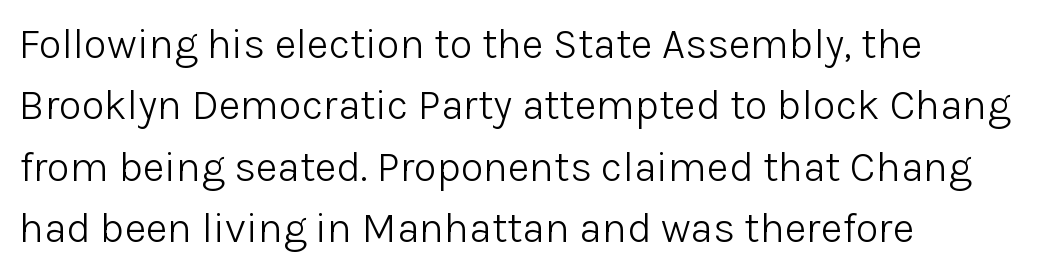
The image shows 42 px light sans-serif type, upright; set left-aligned, normal line spacing (1.46x), normal letter spacing, not underlined; low stroke contrast and a medium x-height.
